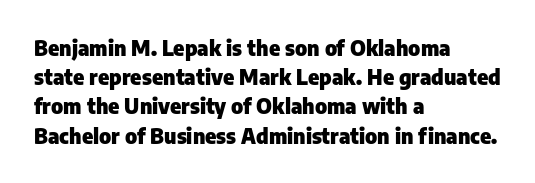
When letters stand straight like this, we call the style roman or upright. Line starts are locked; line ends wander. Quick note: underline off. Words appear dense and cohesive because spacing is normal. A normal amount of white space separates one row of letters from the next.
